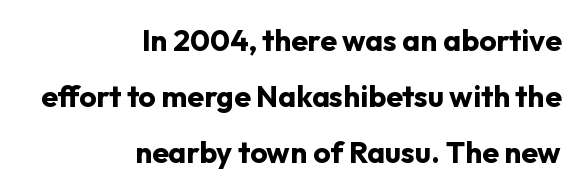
{"serif": "no", "italic": "no", "bold": "yes", "weight": "bold", "width": "normal", "stroke_contrast": "low", "x_height": "medium", "monospaced": "no", "underline": "no", "align": "right", "line_spacing_ratio": 1.86, "letter_spacing": "normal", "letter_spacing_em": 0.0, "glyph_px": 30}
